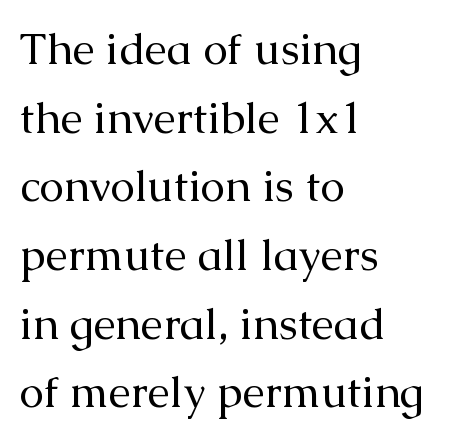
The image shows 44 px regular-weight serif type, upright; set left-aligned, normal line spacing (1.56x), normal letter spacing, not underlined; medium stroke contrast and a medium x-height.
